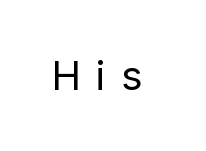
The image shows 40 px regular-weight sans-serif type, upright; set unusually wide letter spacing (+0.38 em), not underlined; low stroke contrast and a medium x-height.
